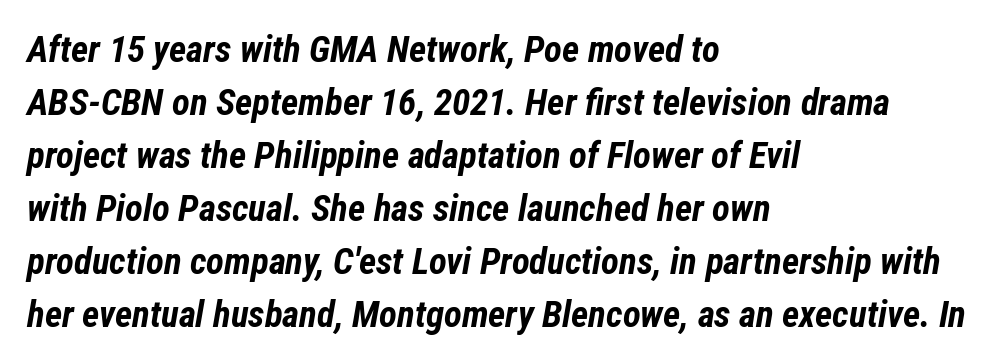
{"italic": "yes", "lean": "right", "slant_degrees": 12, "bold": "yes", "weight": "bold", "width": "condensed", "stroke_contrast": "low", "x_height": "medium", "monospaced": "no", "underline": "no", "align": "left", "line_spacing": "normal", "line_spacing_ratio": 1.43, "letter_spacing": "normal", "letter_spacing_em": 0.0, "glyph_px": 37}
